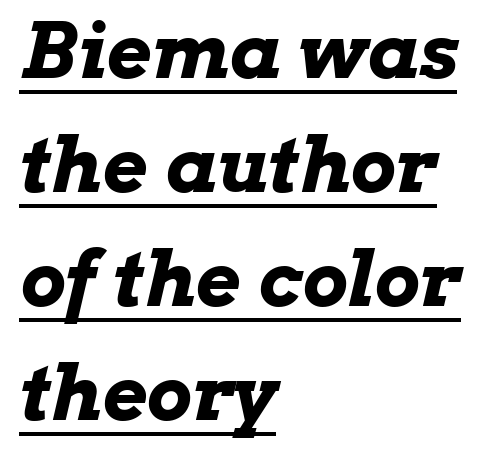
Q: Is the text bold? A: Yes.
Q: Is the text italic (slanted)? A: Yes, it leans right by about 13 degrees.
Q: Is the text underlined? A: Yes.
Q: How is the paragraph aligned? A: Left-aligned.
Q: Is the spacing between letters normal or unusually wide? A: Normal.
Q: Is the spacing between lines tight, normal or loose? A: Normal.
Q: Width (condensed, normal, or wide)? A: Wide.
Q: Stroke contrast? A: Low.
Q: x-height? A: Medium.
Q: Monospaced? A: No.
